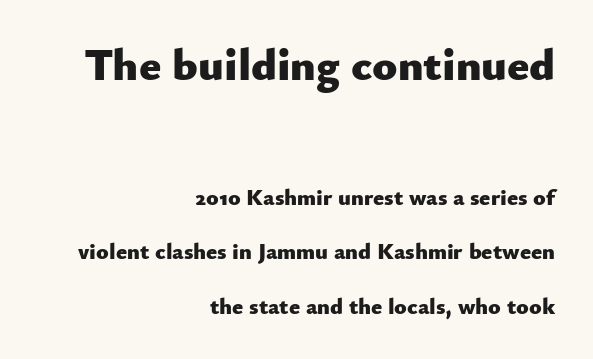
The emphasis by scale lands on block number one, above. Each letter keeps its own natural width here, so spacing adapts to shape. Rule under the text: the space is simply empty. The typesetting leans heavy: a genuine bold. Observe the ordinary spacing: letters are neighbours, not strangers. Ordinary non-slanted type is in use.
